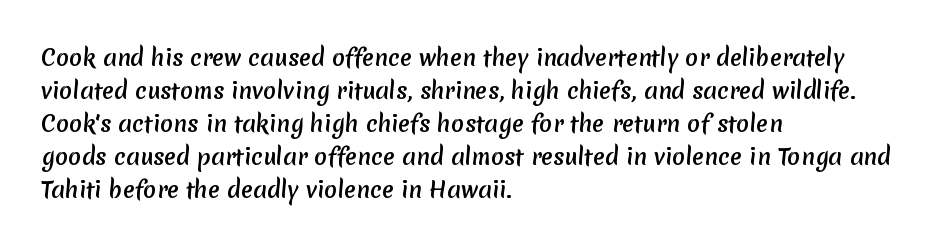
Q: Is the text bold? A: Yes.
Q: Is the text underlined? A: No.
Q: How is the paragraph aligned? A: Left-aligned.
Q: Is the spacing between letters normal or unusually wide? A: Normal.
Q: Is the spacing between lines tight, normal or loose? A: Normal.
